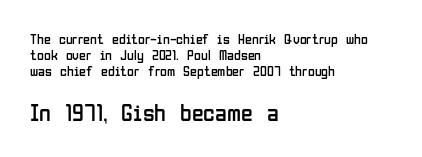
{"italic": "no", "bold": "no", "underline": "no", "align": "left", "line_spacing": "tight", "line_spacing_ratio": 1.14, "letter_spacing": "normal", "letter_spacing_em": 0.0, "larger_block": "second", "size_ratio": 1.71, "glyph_px": 24}
